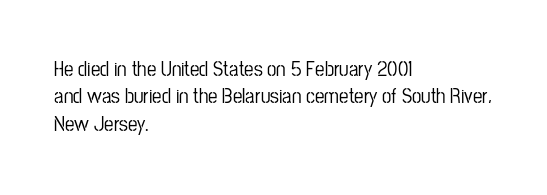
Q: Is the text italic (slanted)? A: No, it is upright.
Q: Is the text underlined? A: No.
Q: How is the paragraph aligned? A: Left-aligned.
Q: Is the spacing between letters normal or unusually wide? A: Normal.
Q: Is the spacing between lines tight, normal or loose? A: Normal.
